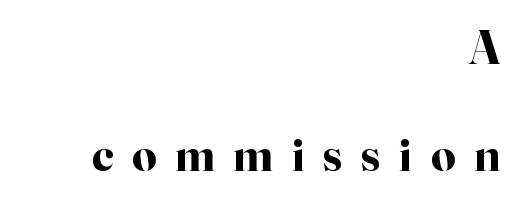
{"serif": "yes", "italic": "no", "bold": "yes", "weight": "bold", "width": "normal", "stroke_contrast": "high", "x_height": "small", "monospaced": "no", "underline": "no", "align": "right", "line_spacing": "loose", "line_spacing_ratio": 2.22, "letter_spacing": "wide", "letter_spacing_em": 0.39, "glyph_px": 48}
